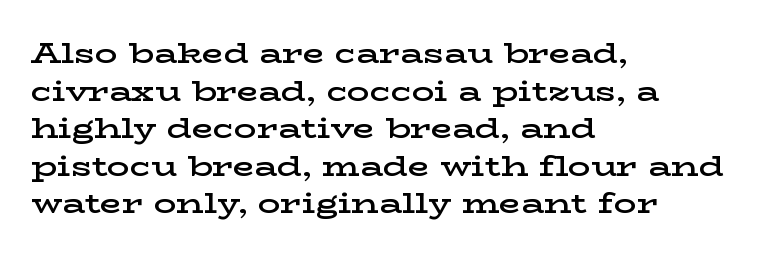
The image shows 28 px semibold, wide serif type, upright; set left-aligned, normal line spacing (1.34x), normal letter spacing, not underlined; low stroke contrast and a medium x-height.
